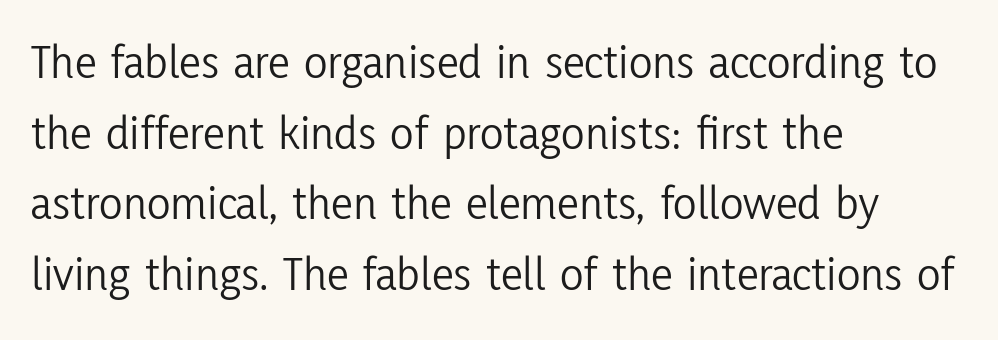
The image shows 49 px light, condensed sans-serif type, upright; set left-aligned, normal line spacing (1.44x), normal letter spacing, not underlined; low stroke contrast and a medium x-height.
